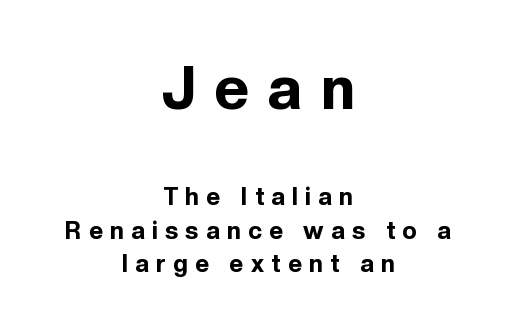
The line texture is sparse and dotted thanks to wide tracking. Does the copy run flush right? No — it is centered line by line. Is the type bold? Yes — the strokes are clearly thick and heavy. Each letter's strokes conclude bluntly, with no projecting serifs. The font's upright variant was chosen for this text.
